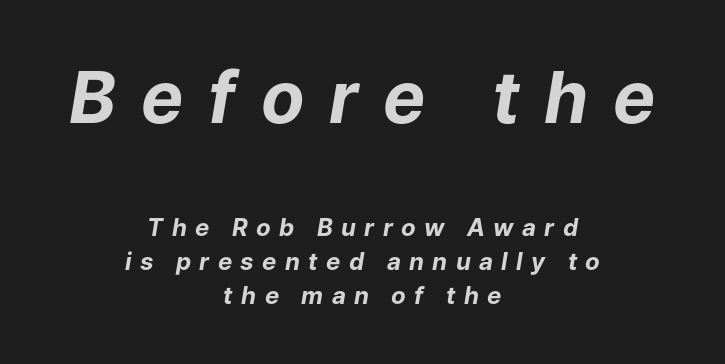
The image shows 71 px bold type, italic (leaning right); set centered, normal line spacing (1.42x), unusually wide letter spacing (+0.35 em), not underlined; the first (top) block is 2.96x larger; low stroke contrast and a medium x-height.
